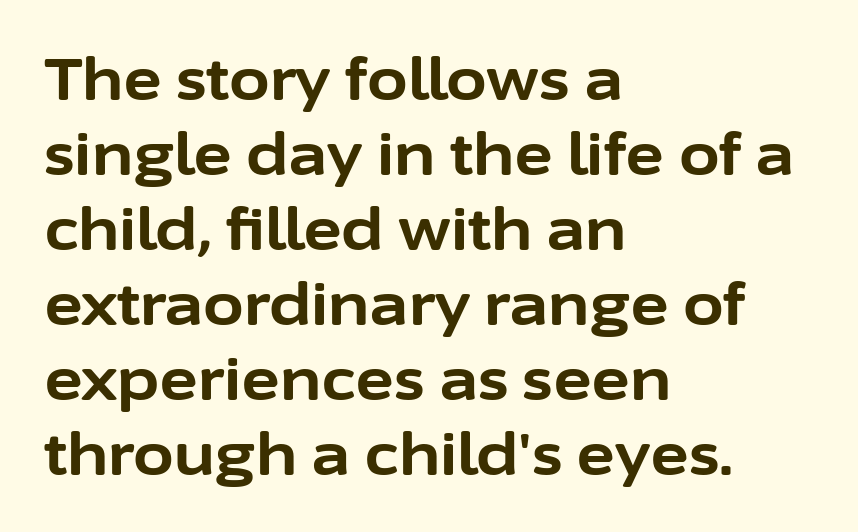
The image shows 59 px bold sans-serif type, upright; set left-aligned, normal line spacing (1.27x), normal letter spacing, not underlined; low stroke contrast and a medium x-height.
